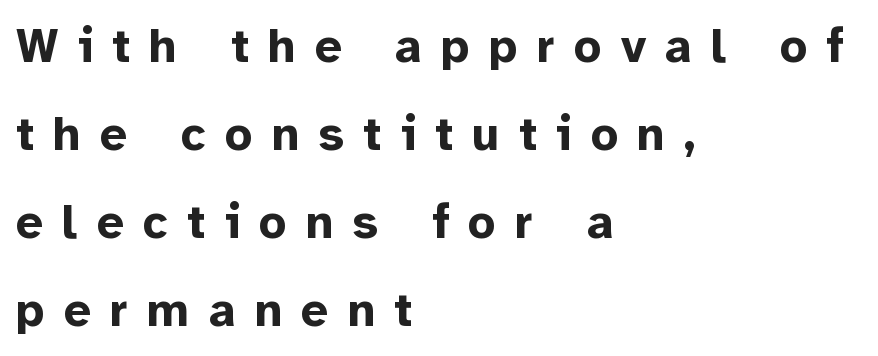
The image shows 48 px bold sans-serif type, upright; set left-aligned, line spacing 1.83x, unusually wide letter spacing (+0.4 em), not underlined; low stroke contrast and a medium x-height.
